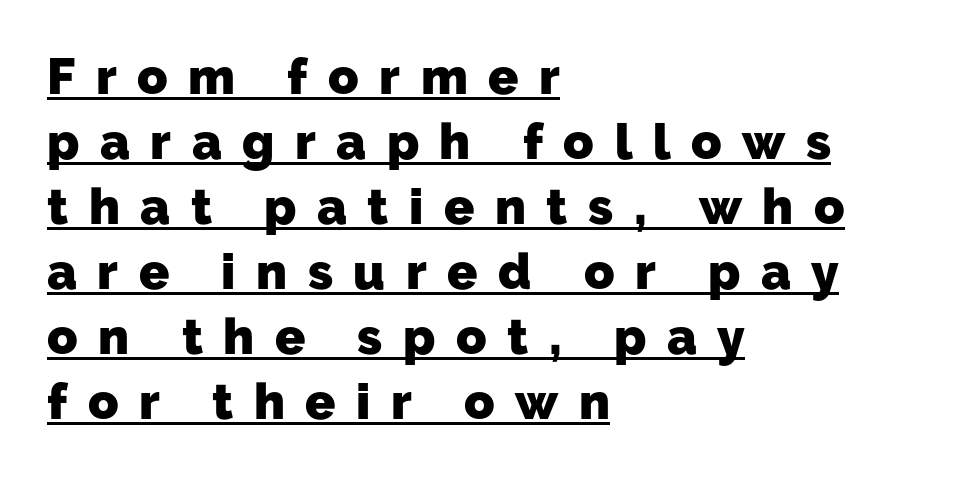
Q: Is the text bold? A: Yes.
Q: Is the typeface a serif or a sans-serif typeface? A: Sans-serif.
Q: Is the text underlined? A: Yes.
Q: How is the paragraph aligned? A: Left-aligned.
Q: Is the spacing between letters normal or unusually wide? A: Unusually wide.
Q: Is the spacing between lines tight, normal or loose? A: Normal.
Q: Width (condensed, normal, or wide)? A: Normal.
Q: Stroke contrast? A: Low.
Q: x-height? A: Medium.
Q: Monospaced? A: No.
